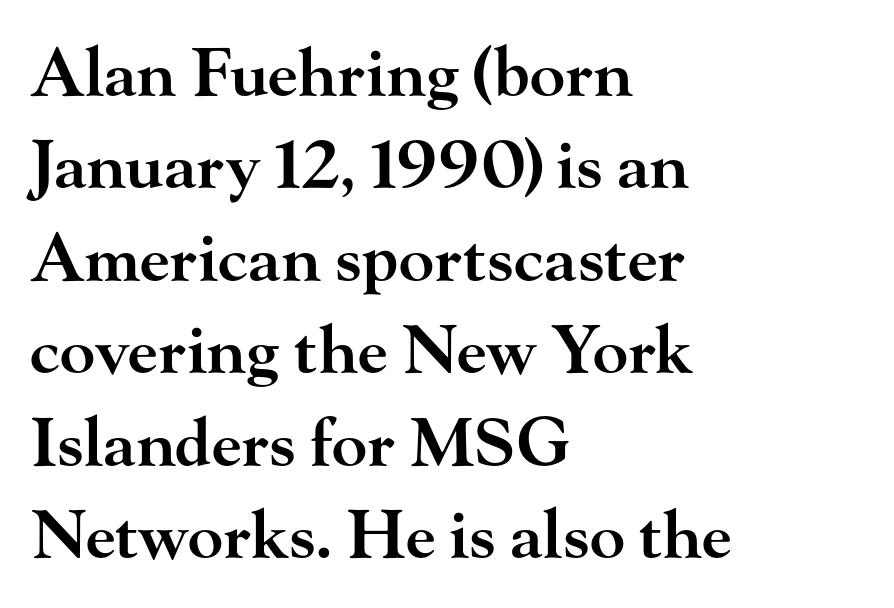
{"serif": "yes", "italic": "no", "bold": "semi", "weight": "semibold", "width": "wide", "stroke_contrast": "high", "x_height": "small", "monospaced": "no", "underline": "no", "align": "left", "line_spacing": "normal", "line_spacing_ratio": 1.4, "letter_spacing": "normal", "letter_spacing_em": 0.0, "glyph_px": 66}
